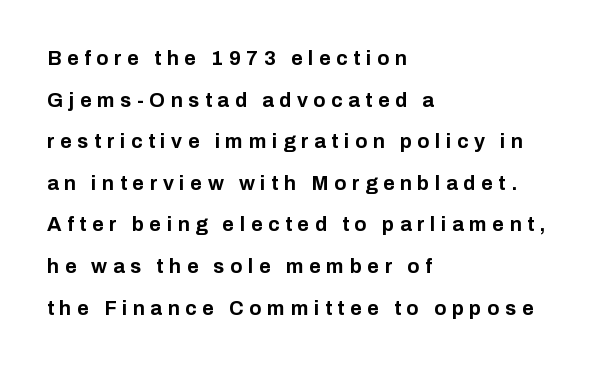
The image shows 20 px bold type, upright; set left-aligned, loose line spacing (2.08x), unusually wide letter spacing (+0.28 em), not underlined.
